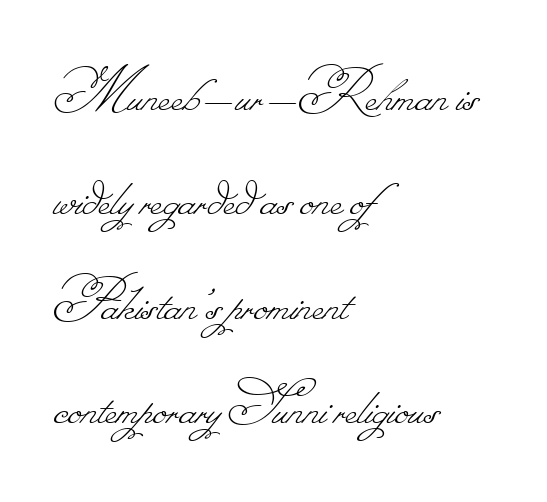
This rendering uses left alignment, leaving the right contour irregular. The passage shown is not underscored anywhere. Summary of weight: not heavy and not bold. The rows are spaced the way most documents space them. Is this a fixed-width face? No — the glyphs have proportional, varying widths. Spacing between characters is what you'd get straight out of the box.
